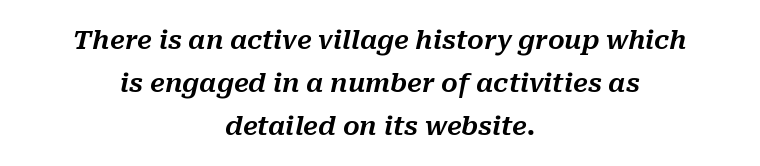
The image shows 26 px text type, italic (leaning right); set centered, normal line spacing (1.65x), normal letter spacing, not underlined.
